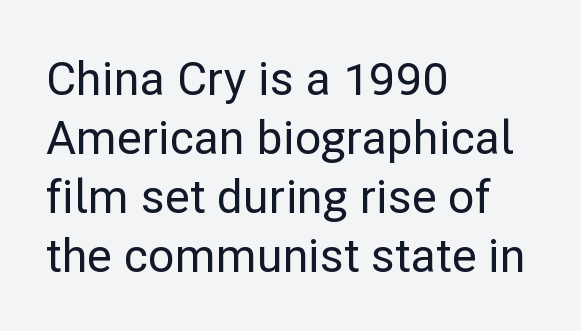
Q: Is the text italic (slanted)? A: No, it is upright.
Q: Is the typeface a serif or a sans-serif typeface? A: Sans-serif.
Q: Is the text underlined? A: No.
Q: How is the paragraph aligned? A: Left-aligned.
Q: Is the spacing between letters normal or unusually wide? A: Normal.
Q: Is the spacing between lines tight, normal or loose? A: Normal.
Q: Width (condensed, normal, or wide)? A: Normal.
Q: Stroke contrast? A: Low.
Q: x-height? A: Medium.
Q: Monospaced? A: No.
